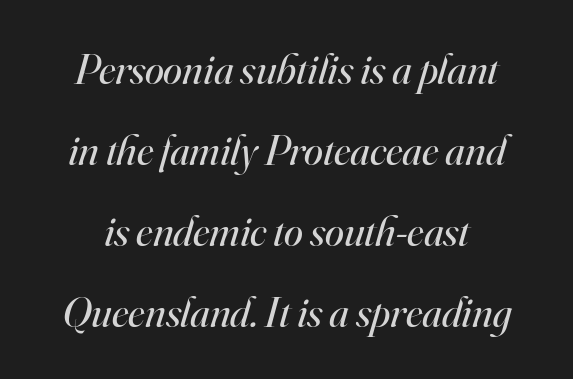
The image shows 43 px regular-weight serif type, italic (leaning right); set line spacing 1.88x, normal letter spacing, not underlined; high stroke contrast and a small x-height.
